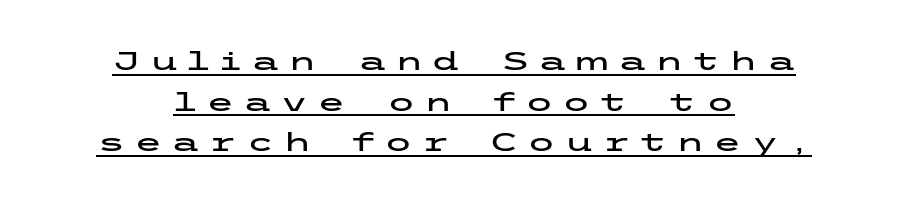
{"italic": "no", "underline": "yes", "align": "center", "line_spacing": "normal", "line_spacing_ratio": 1.56, "letter_spacing": "wide", "letter_spacing_em": 0.33, "glyph_px": 26}
